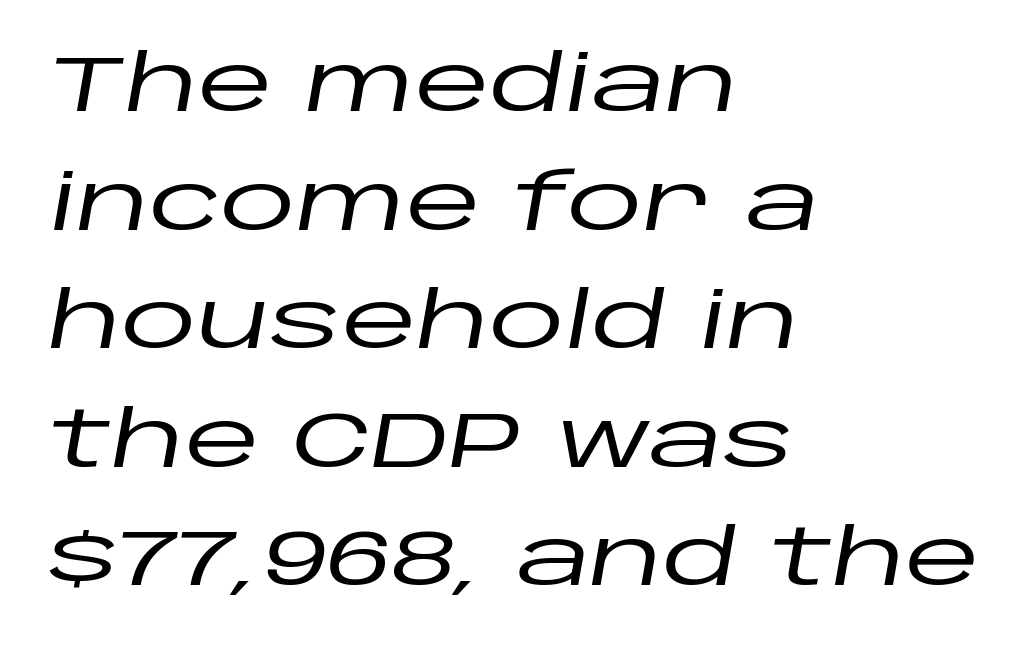
{"italic": "yes", "lean": "right", "slant_degrees": 10, "width": "wide", "stroke_contrast": "low", "x_height": "large", "monospaced": "no", "underline": "no", "align": "left", "line_spacing": "normal", "line_spacing_ratio": 1.54, "letter_spacing": "normal", "letter_spacing_em": 0.0, "glyph_px": 77}
